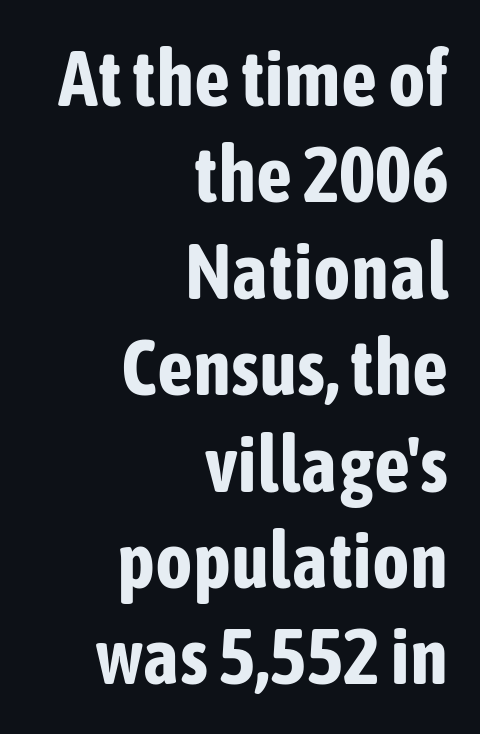
The image shows 79 px bold, condensed sans-serif type, upright; set right-aligned, line spacing 1.22x, normal letter spacing, not underlined; low stroke contrast and a medium x-height.
